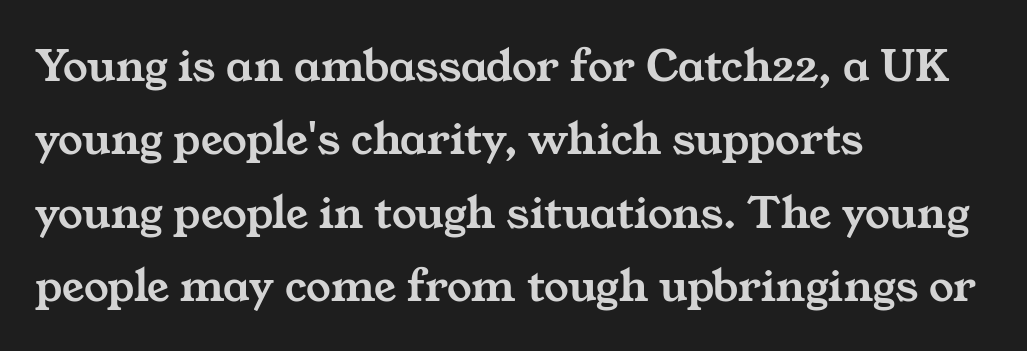
Q: Is the typeface a serif or a sans-serif typeface? A: Serif.
Q: Is the text underlined? A: No.
Q: How is the paragraph aligned? A: Left-aligned.
Q: Is the spacing between letters normal or unusually wide? A: Normal.
Q: Is the spacing between lines tight, normal or loose? A: Normal.
Q: Width (condensed, normal, or wide)? A: Wide.
Q: Stroke contrast? A: Medium.
Q: x-height? A: Medium.
Q: Monospaced? A: No.
